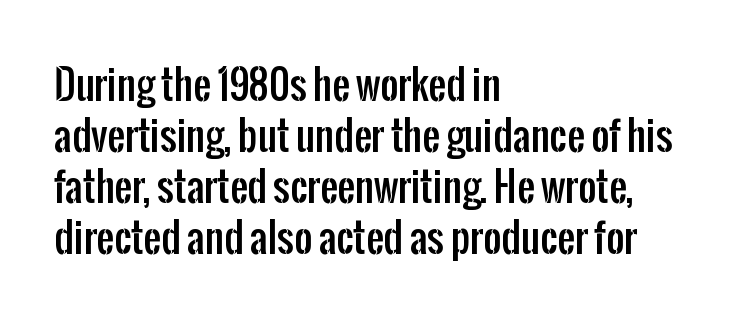
{"serif": "no", "italic": "no", "width": "condensed", "stroke_contrast": "low", "x_height": "medium", "monospaced": "no", "underline": "no", "align": "left", "line_spacing": "normal", "line_spacing_ratio": 1.31, "letter_spacing": "normal", "letter_spacing_em": 0.0, "glyph_px": 39}
